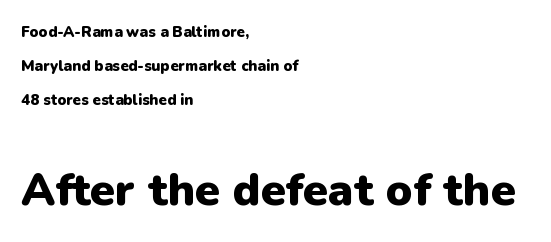
The image shows 45 px heavy sans-serif type, upright; set left-aligned, loose line spacing (2.26x), normal letter spacing, not underlined; the second (bottom) block is 3.0x larger; low stroke contrast and a medium x-height.
